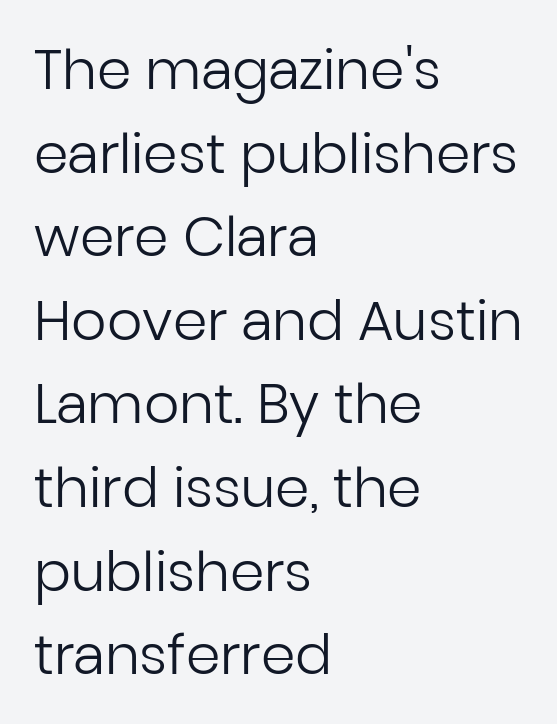
This is sans-serif lettering, the kind often seen on screens and signage. The strokes are not fattened; the text isn't bold. Spacing verdict: proportional, widths tailored to each character. Quick note: interline space is typical.
